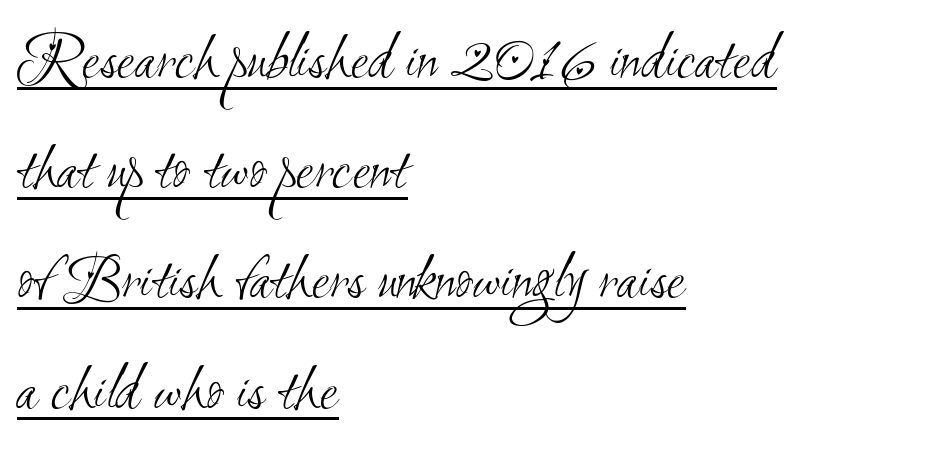
The image shows 66 px light, condensed sans-serif type; set left-aligned, normal line spacing (1.67x), normal letter spacing, underlined; medium stroke contrast and a small x-height.
